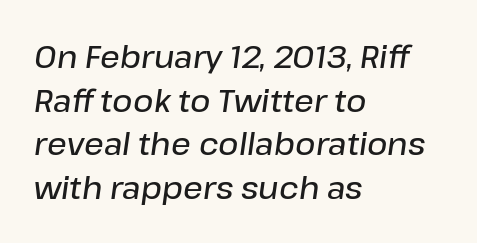
The image shows 31 px semibold type, italic (leaning right); set left-aligned, normal line spacing (1.41x), normal letter spacing, not underlined; low stroke contrast and a medium x-height.
